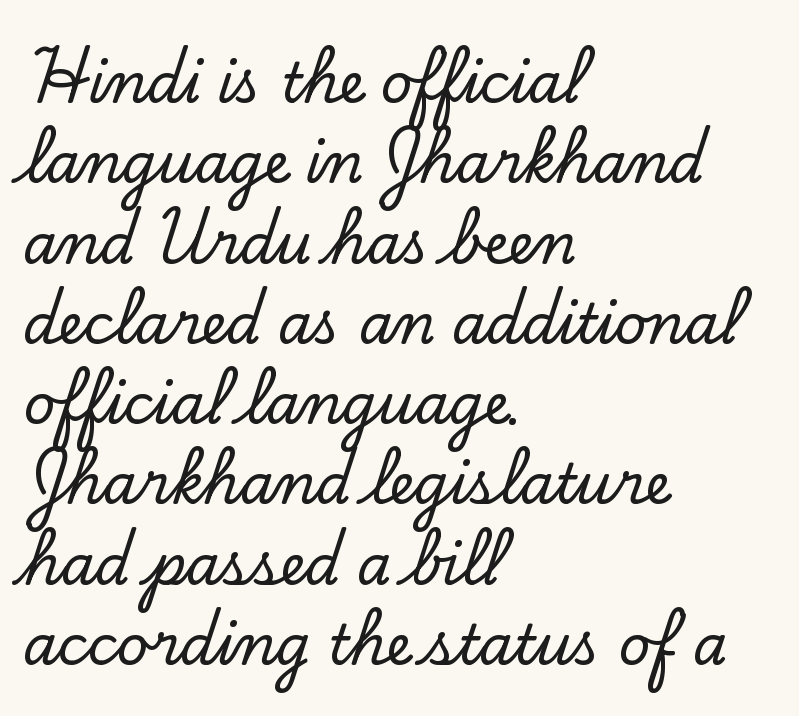
The image shows 55 px serif type; set left-aligned, normal line spacing (1.46x), normal letter spacing, not underlined; low stroke contrast and a small x-height.
